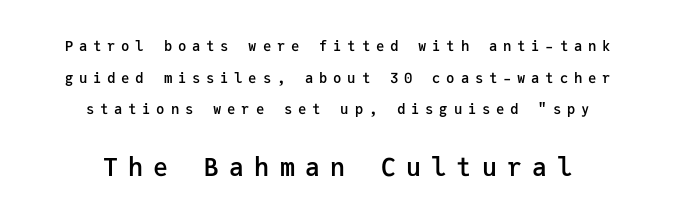
The text block is weighted toward neither margin, spreading evenly from the middle. This is moderately heavy type, rendered in semibold. Letter spacing: wide. Honestly, there is no underline to notice here at all. Does the leading feel generous? Absolutely, it's lavish. The emphasis by scale lands on block number two, below.
